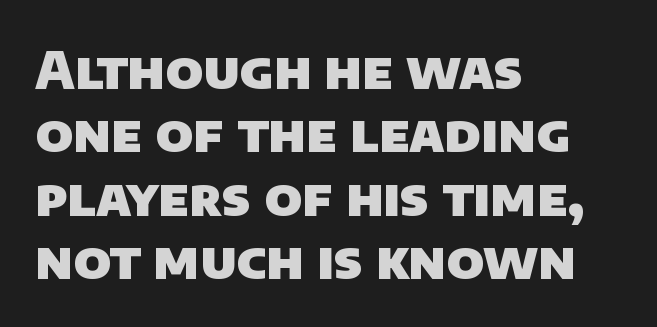
Q: Is the text bold? A: Yes.
Q: Is the typeface a serif or a sans-serif typeface? A: Sans-serif.
Q: Is the text underlined? A: No.
Q: How is the paragraph aligned? A: Left-aligned.
Q: Is the spacing between letters normal or unusually wide? A: Normal.
Q: Width (condensed, normal, or wide)? A: Normal.
Q: Stroke contrast? A: Low.
Q: x-height? A: Large.
Q: Monospaced? A: No.
